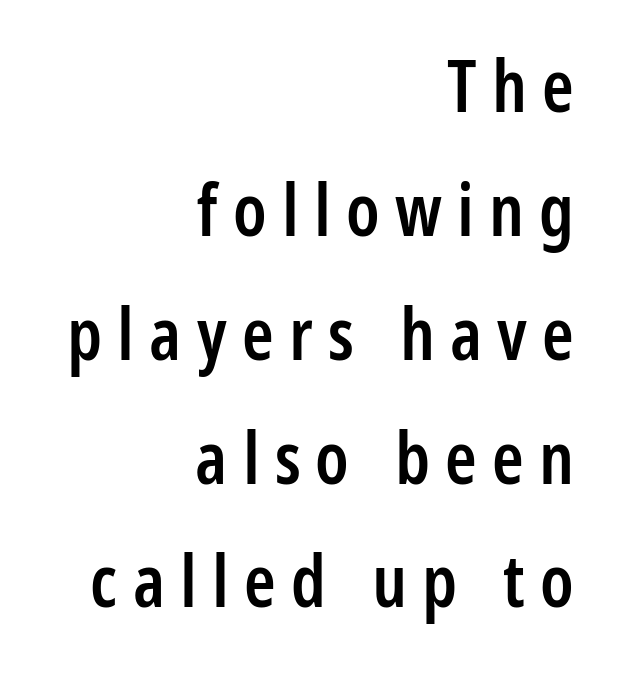
A flush-right, rag-left setting is used for this passage. The type is letterspaced generously, with wide tracking. Nobody drew a line under any word here. This rendering employs a face without finishing strokes, i.e., a sans-serif. The face used here is proportionally spaced, like ordinary book or web type.
